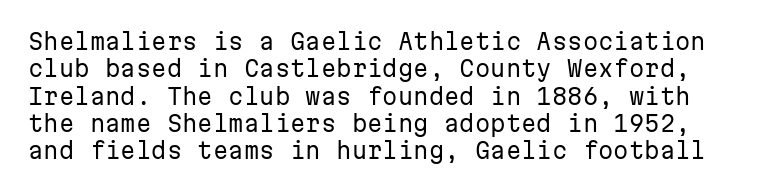
This rendering leaves character spacing at its baseline value. No extra ink here — the face is not bold. Has an underline been added? It has not. Italic? Not at all — the glyphs are vertical.
